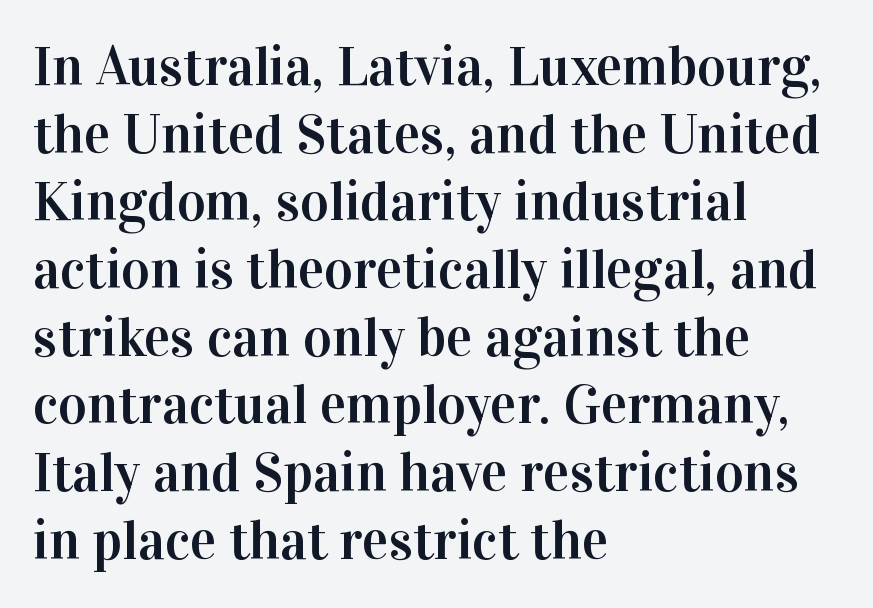
A student would call this left alignment; a typographer would say flush left, rag right. Note the varied advance widths — an 'i' is clearly narrower than an 'm'. Letters rest on an invisible, unmarked baseline. Tall strokes in this sample are plumb rather than angled.
